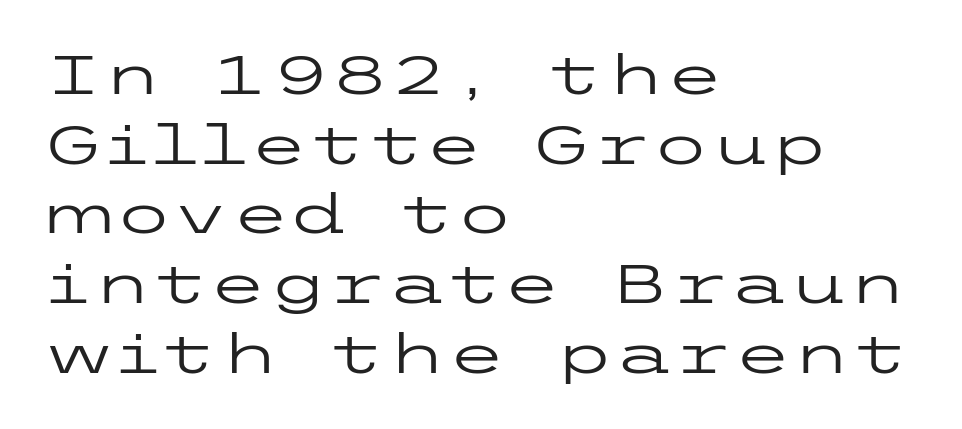
This rendering leaves character spacing at its baseline value. Successive baselines arrive at the customary interval. This is sans-serif lettering, the kind often seen on screens and signage. These lines stack with their left ends in a neat column. Honestly, there is no underline to notice here at all. Unlike italic type, these characters show no tilt at all.
